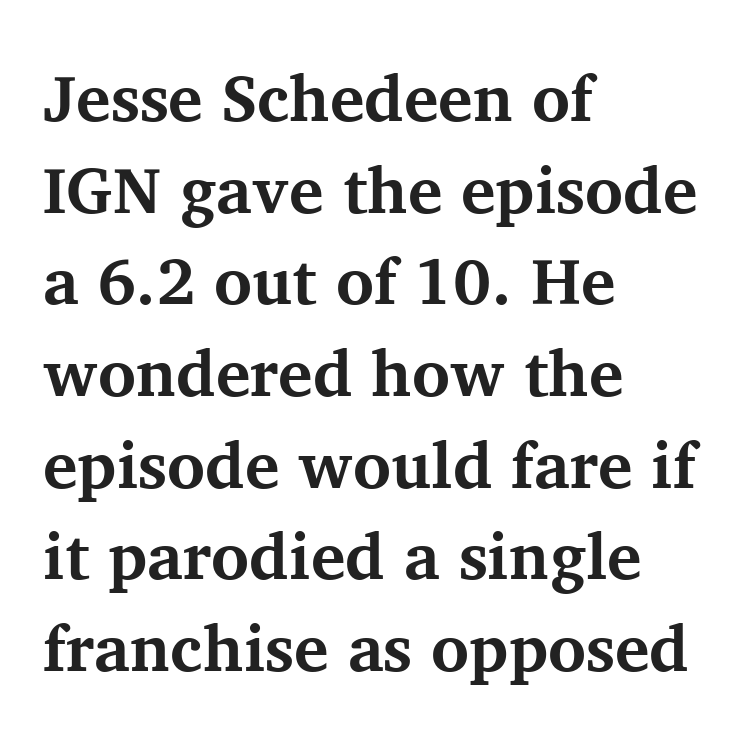
Q: Is the text bold? A: Yes.
Q: Is the text italic (slanted)? A: No, it is upright.
Q: Is the typeface a serif or a sans-serif typeface? A: Serif.
Q: Is the text underlined? A: No.
Q: How is the paragraph aligned? A: Left-aligned.
Q: Is the spacing between letters normal or unusually wide? A: Normal.
Q: Is the spacing between lines tight, normal or loose? A: Normal.
Q: Width (condensed, normal, or wide)? A: Normal.
Q: Stroke contrast? A: Medium.
Q: x-height? A: Medium.
Q: Monospaced? A: No.
